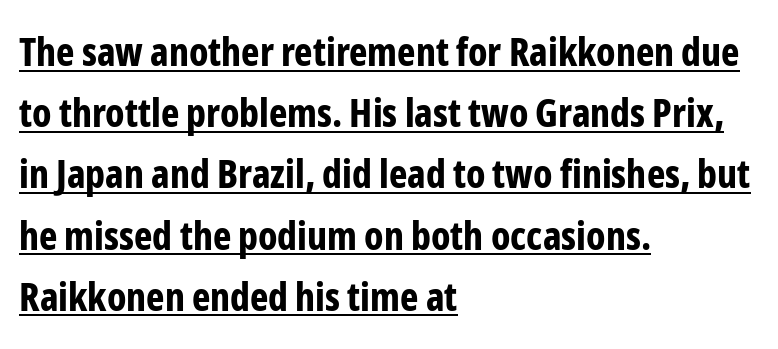
The paragraph shown leans on its left margin. Font category for this specimen: sans-serif. A full-strength bold gives these letters their thick strokes. If you drew a line through each stem, it would be perfectly vertical.
